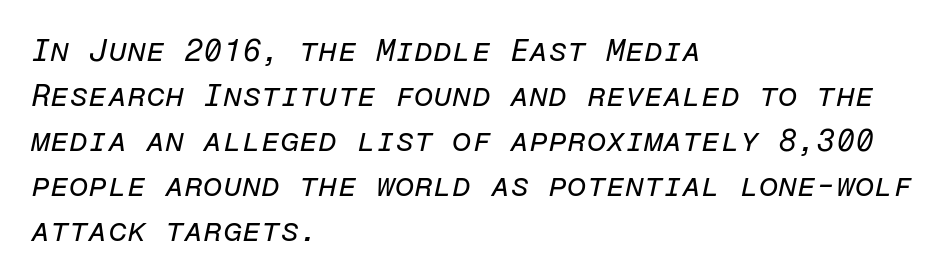
Q: Is the text bold? A: No.
Q: Is the text italic (slanted)? A: Yes, it leans right by about 12 degrees.
Q: Is the text underlined? A: No.
Q: How is the paragraph aligned? A: Left-aligned.
Q: Is the spacing between letters normal or unusually wide? A: Normal.
Q: Is the spacing between lines tight, normal or loose? A: Normal.
Q: Width (condensed, normal, or wide)? A: Normal.
Q: Stroke contrast? A: Low.
Q: x-height? A: Medium.
Q: Monospaced? A: Yes.
